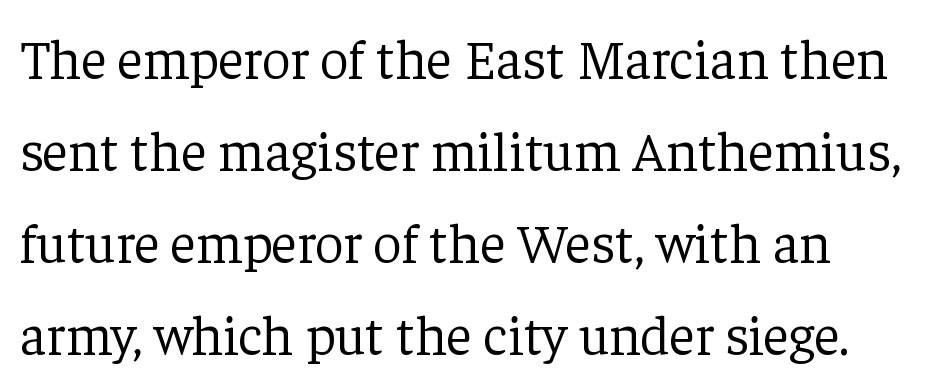
{"serif": "yes", "italic": "no", "bold": "no", "weight": "light", "width": "normal", "stroke_contrast": "low", "x_height": "medium", "monospaced": "no", "underline": "no", "line_spacing": "normal", "line_spacing_ratio": 1.64, "letter_spacing": "normal", "letter_spacing_em": 0.0, "glyph_px": 56}
